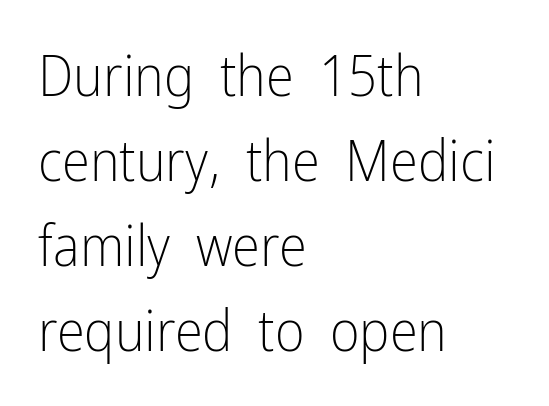
Q: Is the text bold? A: No.
Q: Is the text italic (slanted)? A: No, it is upright.
Q: Is the typeface a serif or a sans-serif typeface? A: Sans-serif.
Q: Is the text underlined? A: No.
Q: How is the paragraph aligned? A: Left-aligned.
Q: Is the spacing between letters normal or unusually wide? A: Normal.
Q: Is the spacing between lines tight, normal or loose? A: Normal.
Q: Width (condensed, normal, or wide)? A: Condensed.
Q: Stroke contrast? A: Low.
Q: x-height? A: Medium.
Q: Monospaced? A: No.
